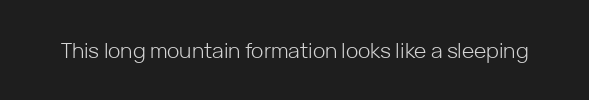
The image shows 21 px text type, upright; set normal letter spacing, not underlined.
